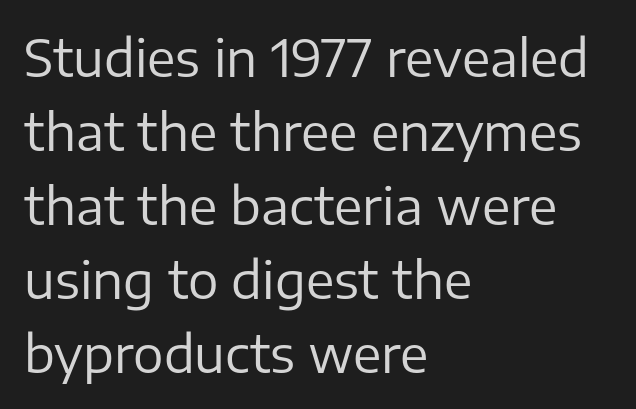
{"serif": "no", "italic": "no", "bold": "no", "weight": "regular", "width": "normal", "stroke_contrast": "low", "x_height": "medium", "monospaced": "no", "underline": "no", "align": "left", "line_spacing": "normal", "line_spacing_ratio": 1.45, "letter_spacing": "normal", "letter_spacing_em": 0.0, "glyph_px": 51}
